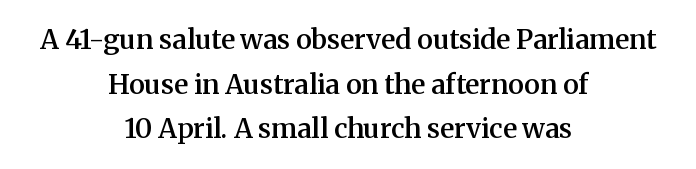
The image shows 27 px text type, upright; set centered, normal line spacing (1.65x), normal letter spacing, not underlined.
